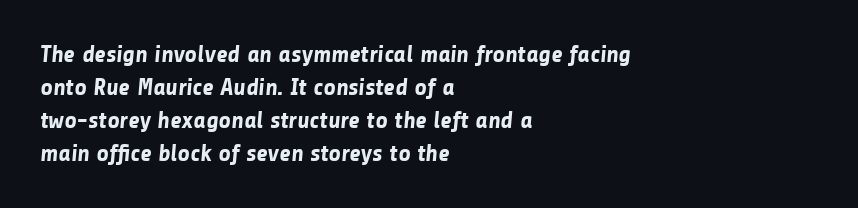
{"bold": "yes", "underline": "no", "align": "left", "line_spacing": "normal", "line_spacing_ratio": 1.38, "letter_spacing": "normal", "letter_spacing_em": 0.0, "glyph_px": 24}
